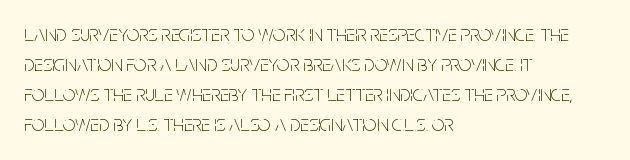
{"italic": "no", "bold": "no", "underline": "no", "align": "left", "line_spacing": "normal", "line_spacing_ratio": 1.37, "letter_spacing": "normal", "letter_spacing_em": 0.0, "glyph_px": 22}
